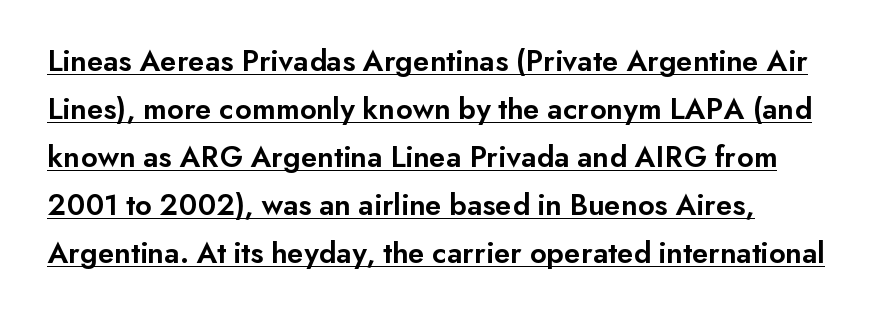
Q: Is the text bold? A: Semi-bold.
Q: Is the text italic (slanted)? A: No, it is upright.
Q: Is the typeface a serif or a sans-serif typeface? A: Sans-serif.
Q: Is the text underlined? A: Yes.
Q: Is the spacing between letters normal or unusually wide? A: Normal.
Q: Is the spacing between lines tight, normal or loose? A: Normal.
Q: Width (condensed, normal, or wide)? A: Normal.
Q: Stroke contrast? A: Low.
Q: x-height? A: Small.
Q: Monospaced? A: No.
